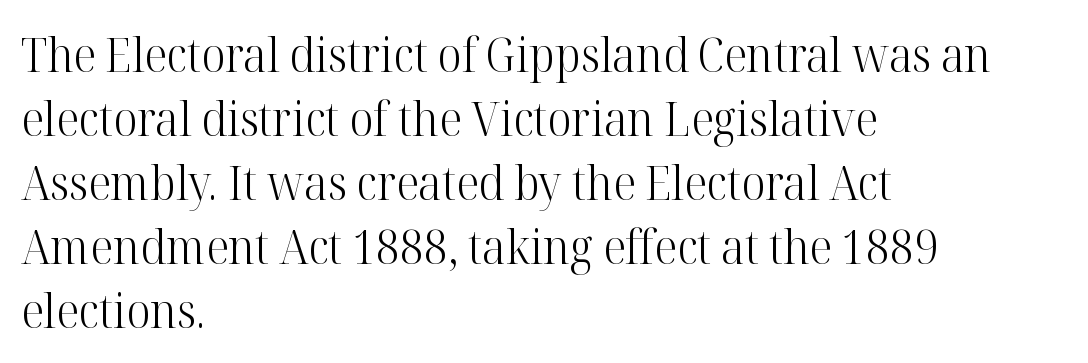
Upright lettering throughout. Observe the serifs anchoring each vertical stroke in this sample. Is the letter spacing exaggerated? No — it looks like the ordinary default. The cut favours lightness, reaching ordinary text weight at its darkest.
